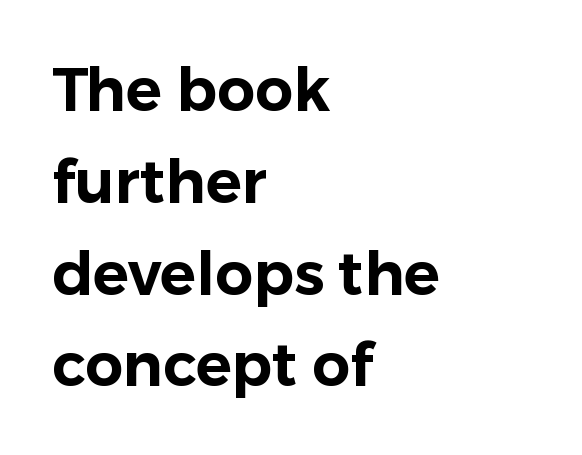
{"serif": "no", "italic": "no", "width": "normal", "stroke_contrast": "low", "x_height": "medium", "monospaced": "no", "underline": "no", "align": "left", "line_spacing": "normal", "line_spacing_ratio": 1.53, "letter_spacing": "normal", "letter_spacing_em": 0.0, "glyph_px": 60}
